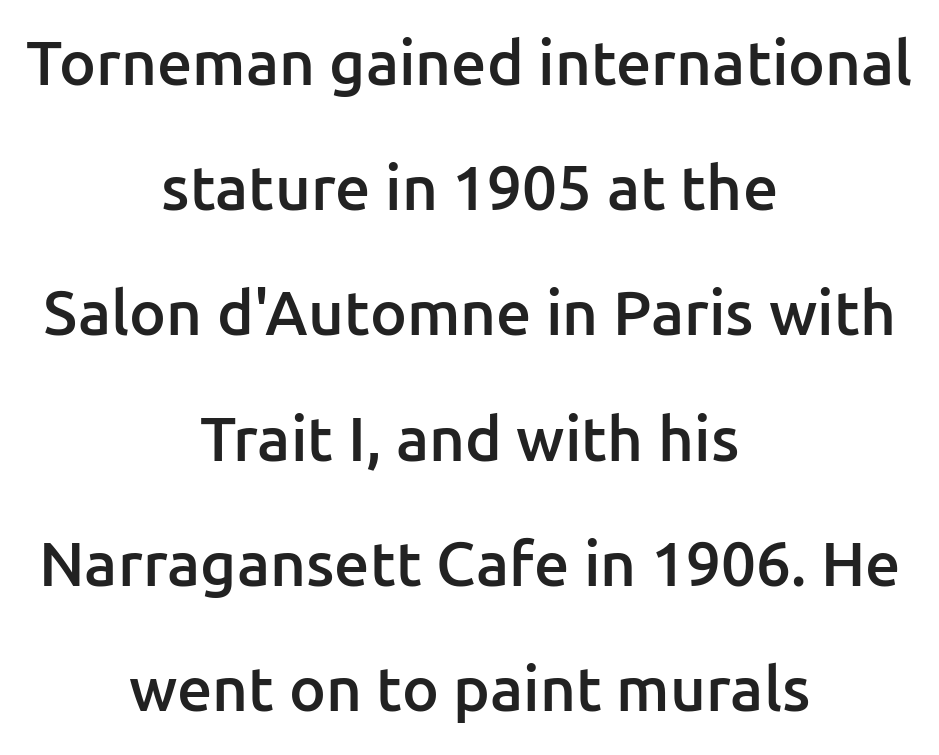
The image shows 62 px semibold sans-serif type, upright; set centered, loose line spacing (2.02x), normal letter spacing, not underlined; low stroke contrast and a medium x-height.
